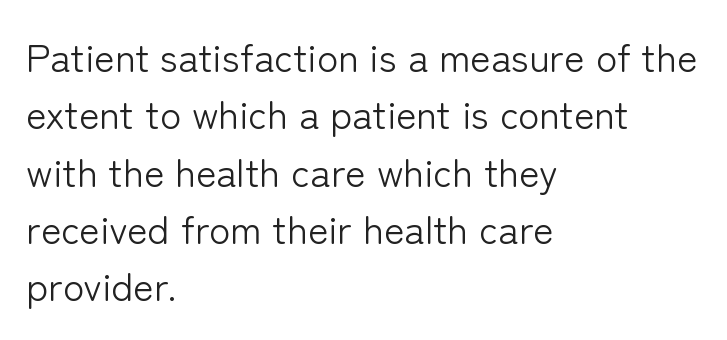
Honestly, the letter spacing is just normal — you wouldn't notice it. The font's upright variant was chosen for this text. This is not heavy type; no bold has been used. The font family rendered here belongs to the sans-serif group. Each letter keeps its own natural width here, so spacing adapts to shape.
